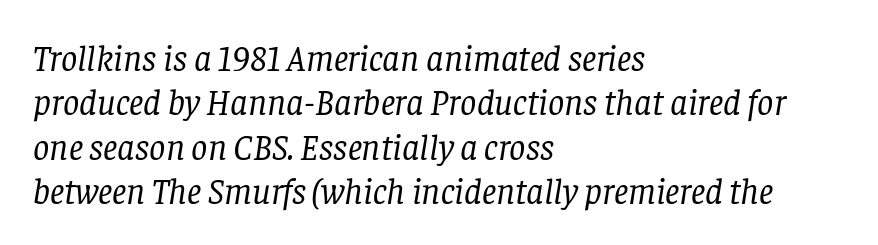
Q: Is the text bold? A: No.
Q: Is the text italic (slanted)? A: Yes, it leans right by about 8 degrees.
Q: Is the typeface a serif or a sans-serif typeface? A: Serif.
Q: Is the text underlined? A: No.
Q: How is the paragraph aligned? A: Left-aligned.
Q: Is the spacing between letters normal or unusually wide? A: Normal.
Q: Width (condensed, normal, or wide)? A: Normal.
Q: Stroke contrast? A: Low.
Q: x-height? A: Large.
Q: Monospaced? A: No.
